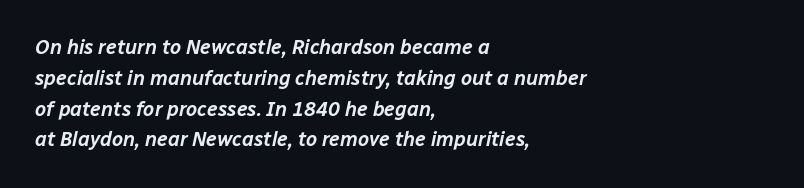
Does extra space separate the letters? No, they use regular spacing. In terms of leading, this rendering sits right in the middle. Type without underlining. The passage is arranged the way most books set body copy — flush left.
